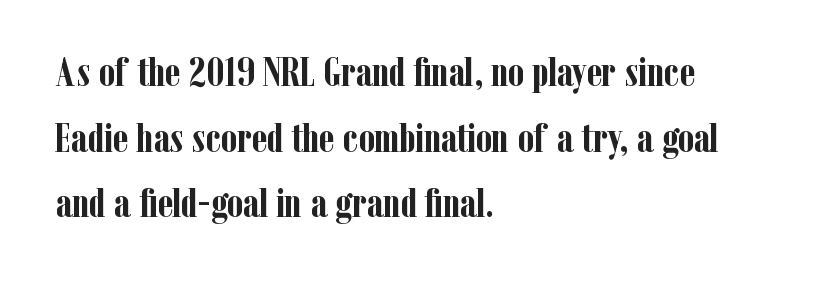
Q: Is the text bold? A: Yes.
Q: Is the text italic (slanted)? A: No, it is upright.
Q: Is the typeface a serif or a sans-serif typeface? A: Serif.
Q: Is the text underlined? A: No.
Q: How is the paragraph aligned? A: Left-aligned.
Q: Is the spacing between letters normal or unusually wide? A: Normal.
Q: Is the spacing between lines tight, normal or loose? A: Normal.
Q: Width (condensed, normal, or wide)? A: Condensed.
Q: Stroke contrast? A: Low.
Q: x-height? A: Medium.
Q: Monospaced? A: No.
